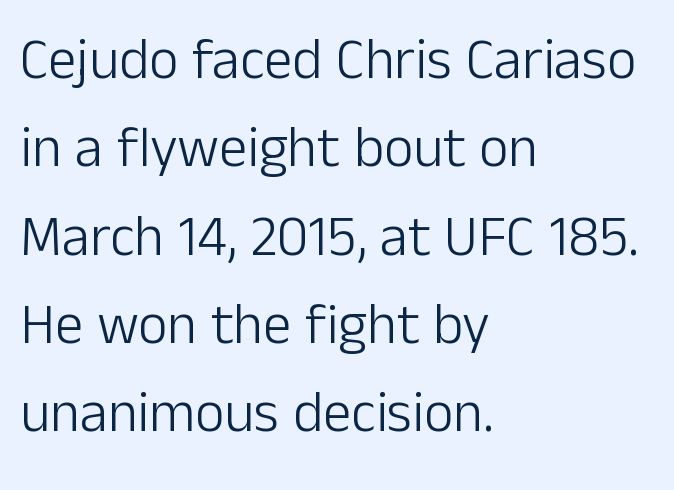
The image shows 57 px light sans-serif type, upright; set left-aligned, normal line spacing (1.55x), normal letter spacing, not underlined; low stroke contrast and a medium x-height.
